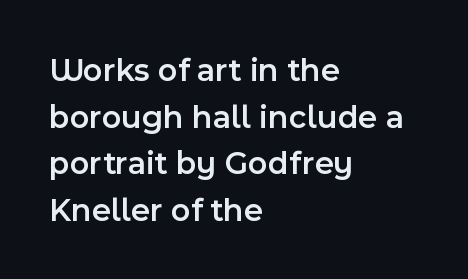
{"serif": "no", "italic": "no", "bold": "semi", "weight": "semibold", "width": "normal", "x_height": "medium", "monospaced": "no", "underline": "no", "align": "left", "line_spacing": "normal", "line_spacing_ratio": 1.41, "letter_spacing": "normal", "letter_spacing_em": 0.0, "glyph_px": 33}
